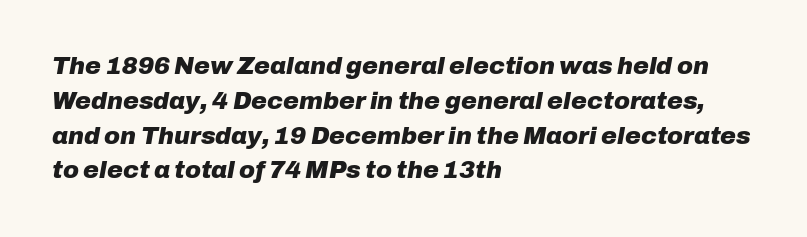
Q: Is the text bold? A: Yes.
Q: Is the text italic (slanted)? A: Yes, it leans right by about 10 degrees.
Q: Is the text underlined? A: No.
Q: How is the paragraph aligned? A: Left-aligned.
Q: Is the spacing between letters normal or unusually wide? A: Normal.
Q: Is the spacing between lines tight, normal or loose? A: Normal.
